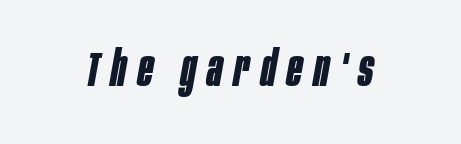
Q: Is the text bold? A: Yes.
Q: Is the text italic (slanted)? A: Yes, it leans right by about 10 degrees.
Q: Is the text underlined? A: No.
Q: Is the spacing between letters normal or unusually wide? A: Unusually wide.
Q: Width (condensed, normal, or wide)? A: Condensed.
Q: Stroke contrast? A: Low.
Q: x-height? A: Large.
Q: Monospaced? A: No.
